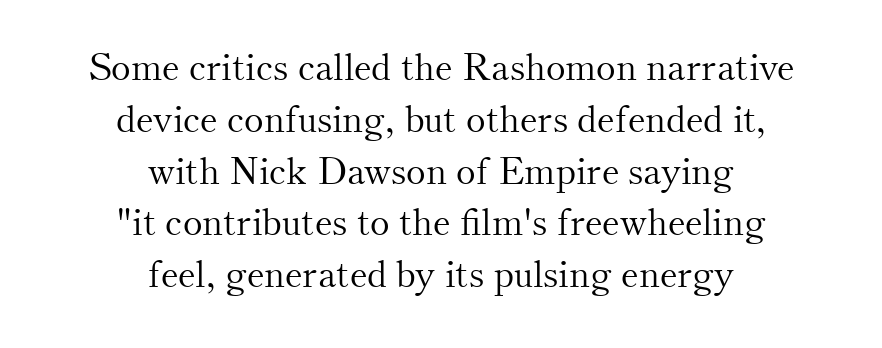
The image shows 37 px light serif type, upright; set centered, normal line spacing (1.4x), normal letter spacing, not underlined; medium stroke contrast and a small x-height.
